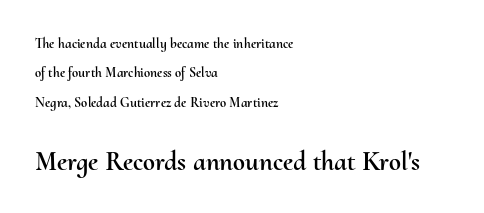
{"italic": "no", "underline": "no", "align": "left", "line_spacing": "loose", "line_spacing_ratio": 2.1, "letter_spacing": "normal", "letter_spacing_em": 0.0, "larger_block": "second", "size_ratio": 1.93, "glyph_px": 27}
